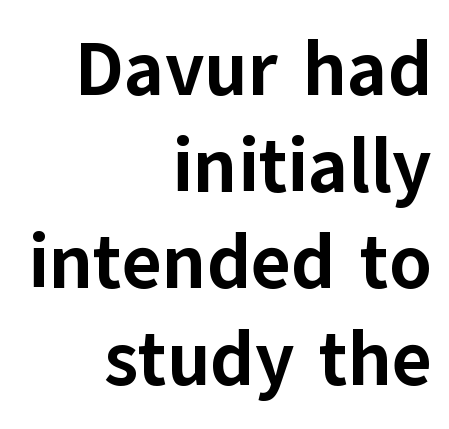
Tall strokes in this sample are plumb rather than angled. Is this a fixed-width face? No — the glyphs have proportional, varying widths. Typographically, this falls in the sans-serif category. Whoever set this chose a conventional vertical rhythm. In terms of letterspacing, this is plain default setting. The ragged edge is on the left, which tells us the setting is flush right.
